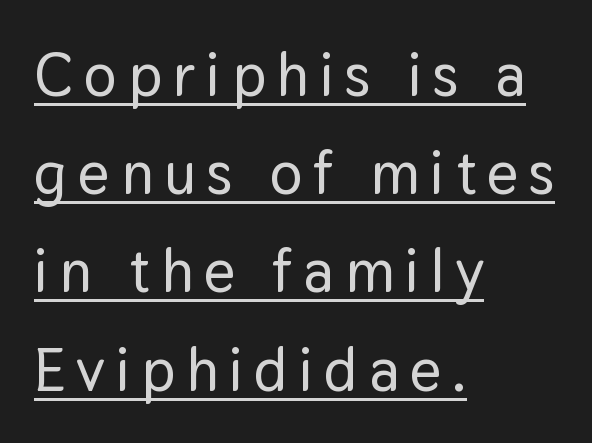
The image shows 61 px sans-serif type, upright; set left-aligned, normal line spacing (1.61x), underlined; low stroke contrast and a medium x-height.
